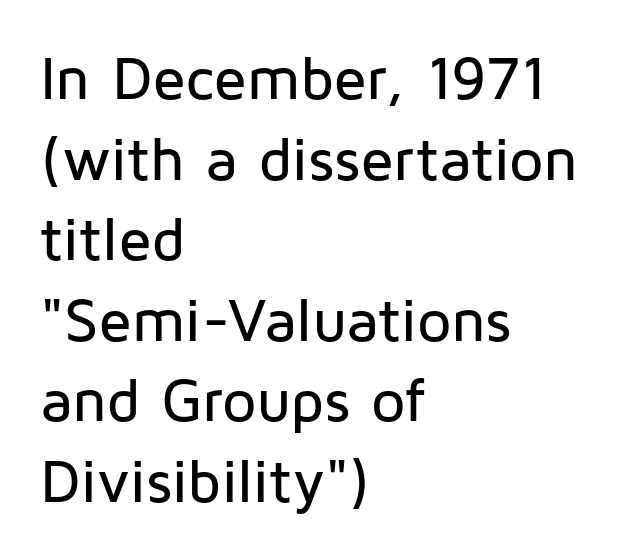
The passage shown has conventional tracking throughout. A roman cut, with each character standing at attention. Each letter keeps its own natural width here, so spacing adapts to shape. All the whitespace from short lines collects on the right. The designer left line spacing at the default. Rule under the text: the space is simply empty.
